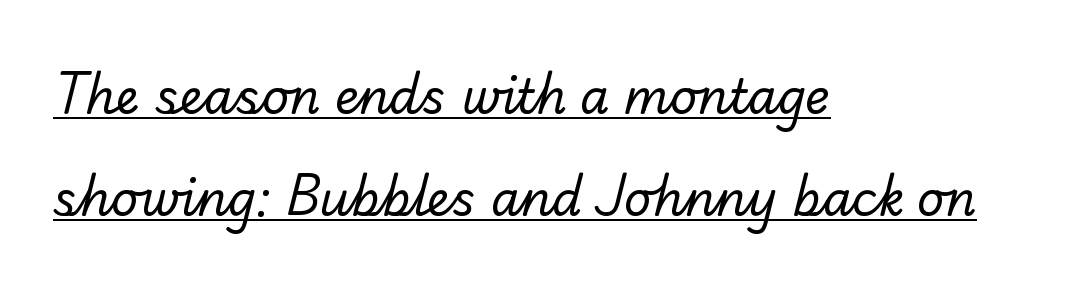
{"serif": "no", "bold": "no", "weight": "regular", "width": "normal", "stroke_contrast": "low", "x_height": "small", "monospaced": "no", "underline": "yes", "align": "left", "line_spacing": "loose", "line_spacing_ratio": 2.17, "letter_spacing": "normal", "letter_spacing_em": 0.0, "glyph_px": 47}
